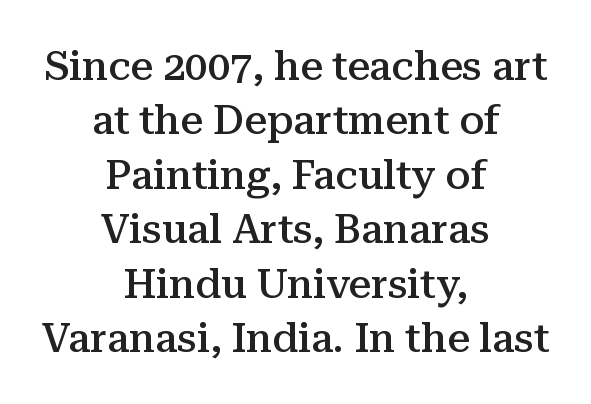
{"serif": "yes", "italic": "no", "bold": "semi", "weight": "semibold", "width": "normal", "stroke_contrast": "medium", "x_height": "medium", "monospaced": "no", "underline": "no", "align": "center", "line_spacing": "normal", "line_spacing_ratio": 1.36, "letter_spacing": "normal", "letter_spacing_em": 0.0, "glyph_px": 40}
